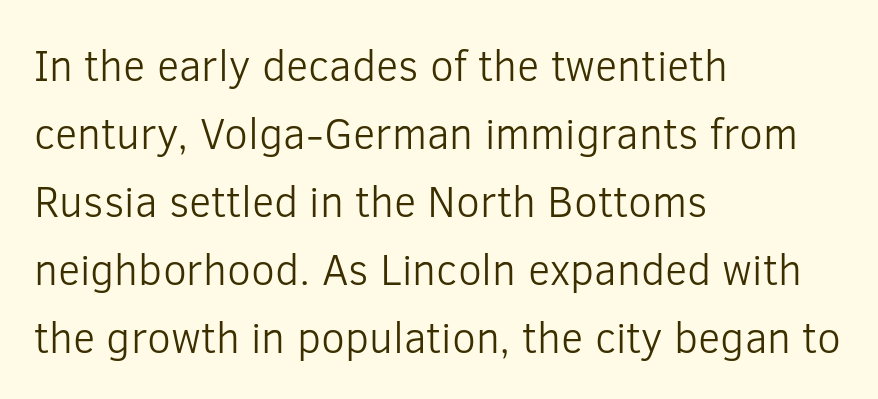
Q: Is the text bold? A: No.
Q: Is the text italic (slanted)? A: No, it is upright.
Q: Is the typeface a serif or a sans-serif typeface? A: Sans-serif.
Q: Is the text underlined? A: No.
Q: How is the paragraph aligned? A: Left-aligned.
Q: Is the spacing between letters normal or unusually wide? A: Normal.
Q: Is the spacing between lines tight, normal or loose? A: Normal.
Q: Width (condensed, normal, or wide)? A: Normal.
Q: Stroke contrast? A: Low.
Q: x-height? A: Medium.
Q: Monospaced? A: No.
